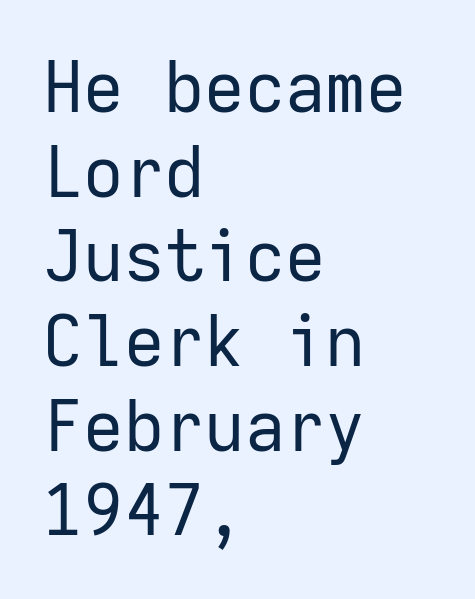
The image shows 70 px regular-weight sans-serif type, upright, monospaced; set left-aligned, line spacing 1.21x, normal letter spacing, not underlined; low stroke contrast and a medium x-height.
